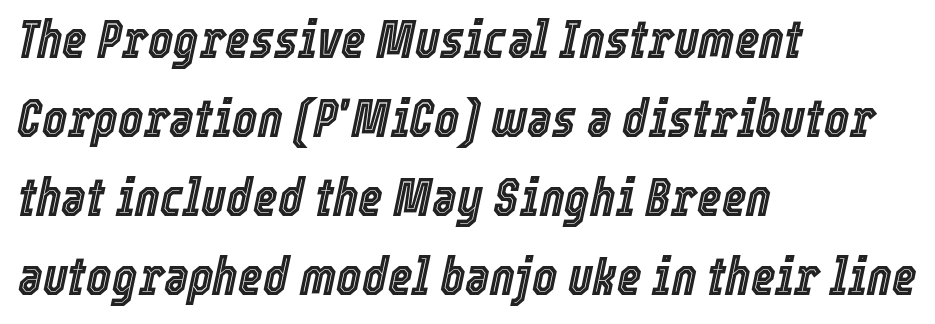
Q: Is the text italic (slanted)? A: Yes, it leans right by about 12 degrees.
Q: Is the text underlined? A: No.
Q: How is the paragraph aligned? A: Left-aligned.
Q: Is the spacing between letters normal or unusually wide? A: Normal.
Q: Is the spacing between lines tight, normal or loose? A: Normal.
Q: Width (condensed, normal, or wide)? A: Condensed.
Q: x-height? A: Medium.
Q: Monospaced? A: No.
